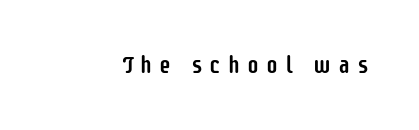
Q: Is the text italic (slanted)? A: No, it is upright.
Q: Is the text underlined? A: No.
Q: Is the spacing between letters normal or unusually wide? A: Unusually wide.
